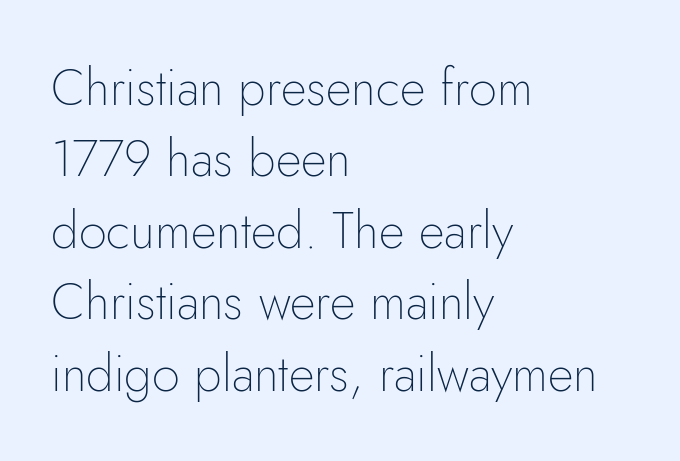
Q: Is the text bold? A: No.
Q: Is the text italic (slanted)? A: No, it is upright.
Q: Is the typeface a serif or a sans-serif typeface? A: Sans-serif.
Q: Is the text underlined? A: No.
Q: How is the paragraph aligned? A: Left-aligned.
Q: Is the spacing between letters normal or unusually wide? A: Normal.
Q: Is the spacing between lines tight, normal or loose? A: Normal.
Q: Width (condensed, normal, or wide)? A: Normal.
Q: Stroke contrast? A: Low.
Q: x-height? A: Small.
Q: Monospaced? A: No.
